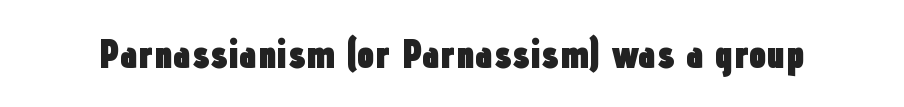
The image shows 40 px heavy, condensed sans-serif type, upright; set normal letter spacing, not underlined; low stroke contrast and a medium x-height.
